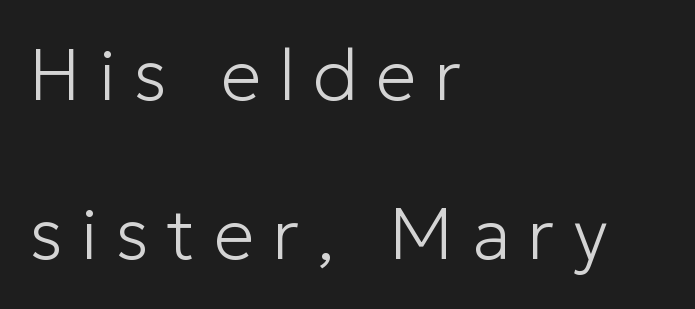
{"serif": "no", "italic": "no", "bold": "no", "weight": "light", "width": "normal", "stroke_contrast": "low", "x_height": "medium", "monospaced": "no", "underline": "no", "align": "left", "line_spacing": "loose", "line_spacing_ratio": 2.21, "letter_spacing": "wide", "letter_spacing_em": 0.25, "glyph_px": 72}
